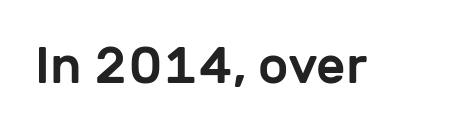
Q: Is the text italic (slanted)? A: No, it is upright.
Q: Is the typeface a serif or a sans-serif typeface? A: Sans-serif.
Q: Is the text underlined? A: No.
Q: Is the spacing between letters normal or unusually wide? A: Normal.
Q: Width (condensed, normal, or wide)? A: Normal.
Q: Stroke contrast? A: Low.
Q: x-height? A: Medium.
Q: Monospaced? A: No.
